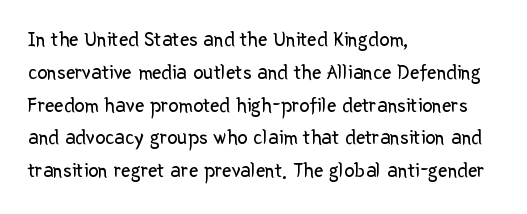
Q: Is the text bold? A: No.
Q: Is the text italic (slanted)? A: No, it is upright.
Q: Is the text underlined? A: No.
Q: How is the paragraph aligned? A: Left-aligned.
Q: Is the spacing between letters normal or unusually wide? A: Normal.
Q: Is the spacing between lines tight, normal or loose? A: Normal.
